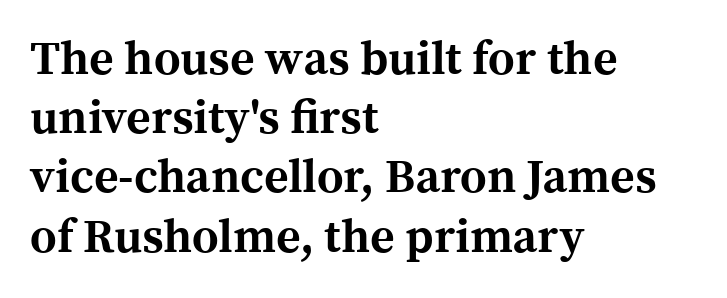
Q: Is the text bold? A: Yes.
Q: Is the text italic (slanted)? A: No, it is upright.
Q: Is the typeface a serif or a sans-serif typeface? A: Serif.
Q: Is the text underlined? A: No.
Q: How is the paragraph aligned? A: Left-aligned.
Q: Is the spacing between letters normal or unusually wide? A: Normal.
Q: Is the spacing between lines tight, normal or loose? A: Normal.
Q: Width (condensed, normal, or wide)? A: Normal.
Q: x-height? A: Medium.
Q: Monospaced? A: No.
